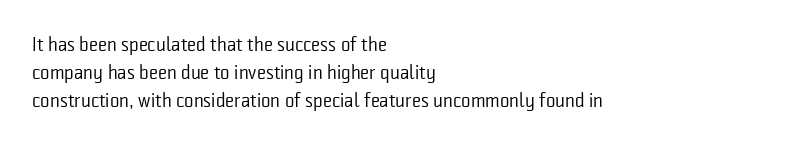
{"italic": "no", "bold": "no", "underline": "no", "align": "left", "line_spacing": "normal", "line_spacing_ratio": 1.39, "letter_spacing": "normal", "letter_spacing_em": 0.0, "glyph_px": 20}
